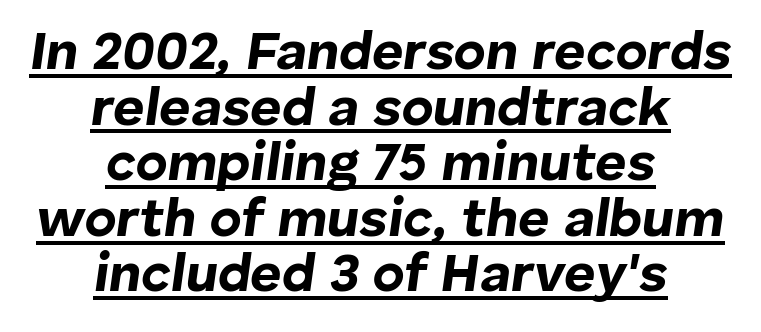
{"italic": "yes", "lean": "right", "slant_degrees": 8, "bold": "yes", "weight": "bold", "width": "normal", "stroke_contrast": "low", "x_height": "medium", "monospaced": "no", "underline": "yes", "align": "center", "line_spacing": "tight", "line_spacing_ratio": 1.03, "letter_spacing": "normal", "letter_spacing_em": 0.0, "glyph_px": 54}
